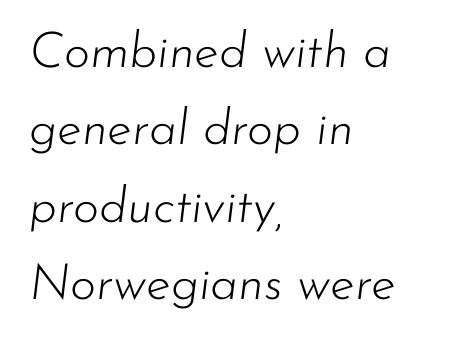
Q: Is the text bold? A: No.
Q: Is the text italic (slanted)? A: Yes, it leans right by about 7 degrees.
Q: Is the text underlined? A: No.
Q: How is the paragraph aligned? A: Left-aligned.
Q: Is the spacing between letters normal or unusually wide? A: Normal.
Q: Is the spacing between lines tight, normal or loose? A: Normal.
Q: Width (condensed, normal, or wide)? A: Normal.
Q: Stroke contrast? A: Low.
Q: x-height? A: Small.
Q: Monospaced? A: No.
